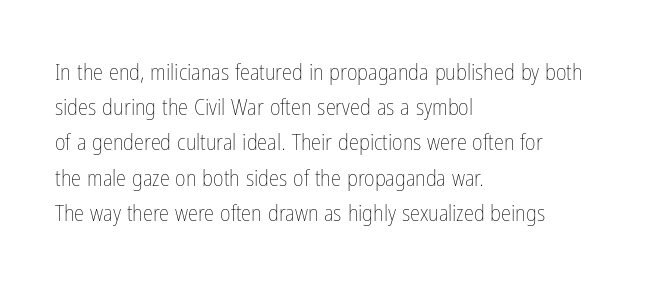
Q: Is the text bold? A: No.
Q: Is the text italic (slanted)? A: No, it is upright.
Q: Is the text underlined? A: No.
Q: How is the paragraph aligned? A: Left-aligned.
Q: Is the spacing between letters normal or unusually wide? A: Normal.
Q: Is the spacing between lines tight, normal or loose? A: Normal.
